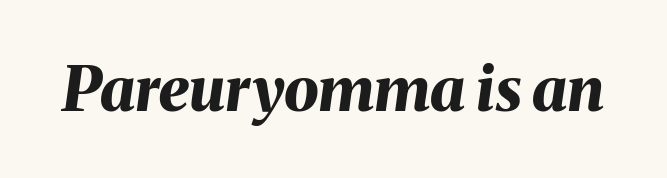
Q: Is the text bold? A: Yes.
Q: Is the text italic (slanted)? A: Yes, it leans right by about 8 degrees.
Q: Is the text underlined? A: No.
Q: Is the spacing between letters normal or unusually wide? A: Normal.
Q: Width (condensed, normal, or wide)? A: Normal.
Q: Stroke contrast? A: Medium.
Q: x-height? A: Medium.
Q: Monospaced? A: No.
